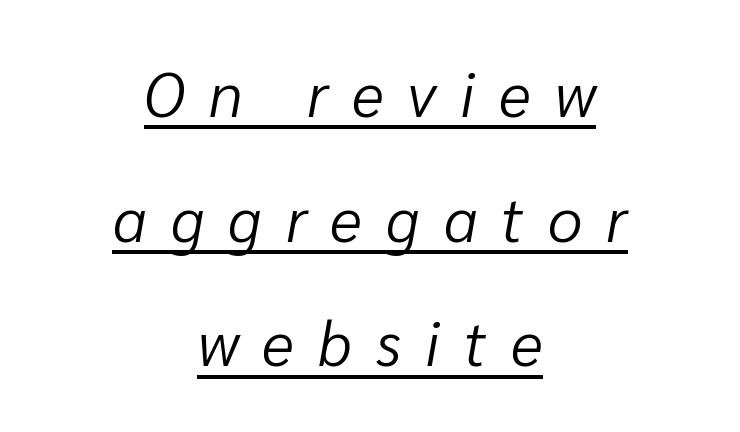
Each line is balanced around a shared central axis. Character widths vary here, with narrow letters taking less room than wide ones. Characters are canted at an angle relative to the baseline's perpendicular. In designer terms, the underline attribute is active on this setting.
